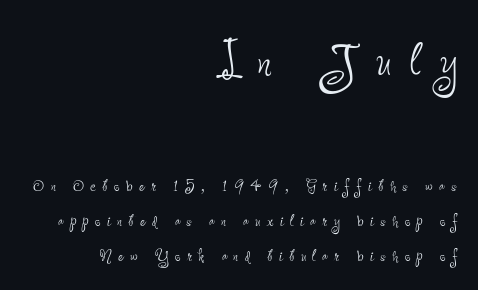
Q: Is the text bold? A: No.
Q: Is the text italic (slanted)? A: Yes.
Q: Is the typeface a serif or a sans-serif typeface? A: Sans-serif.
Q: Is the text underlined? A: No.
Q: How is the paragraph aligned? A: Right-aligned.
Q: Is the spacing between letters normal or unusually wide? A: Unusually wide.
Q: Which block of text is set in a larger size, the first (top) or the second (bottom)? A: The first (top) one.
Q: Width (condensed, normal, or wide)? A: Condensed.
Q: Stroke contrast? A: Low.
Q: x-height? A: Small.
Q: Monospaced? A: No.
